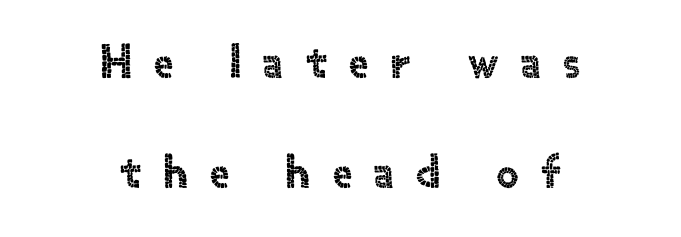
The image shows 48 px sans-serif type, upright; set centered, loose line spacing (2.29x), unusually wide letter spacing (+0.47 em), not underlined; a small x-height.
